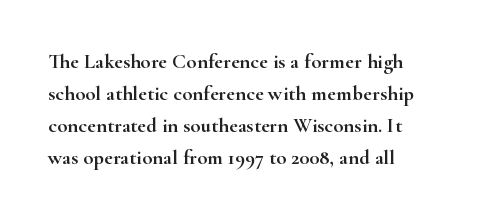
The image shows 21 px text type, upright; set normal line spacing (1.52x), normal letter spacing, not underlined.
